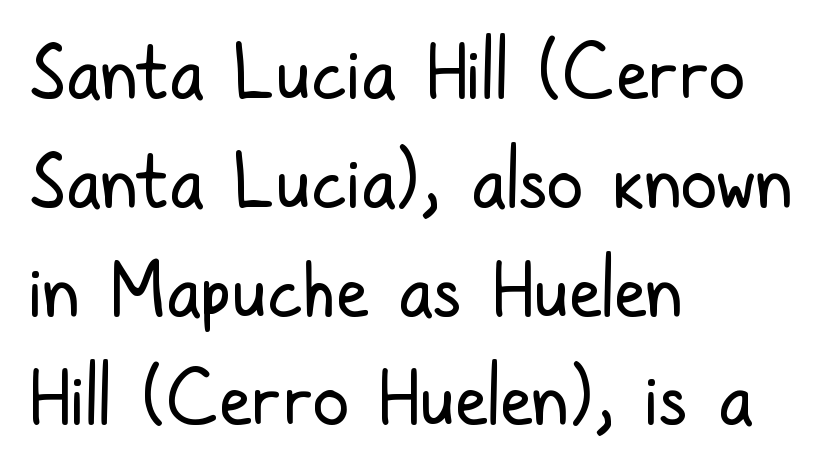
Serifs: no, the terminals of the letterforms are clean. Rendered with straight, roman letterforms. Stems and bowls with no extra thickness — not bold. Descenders hang freely into open space.
